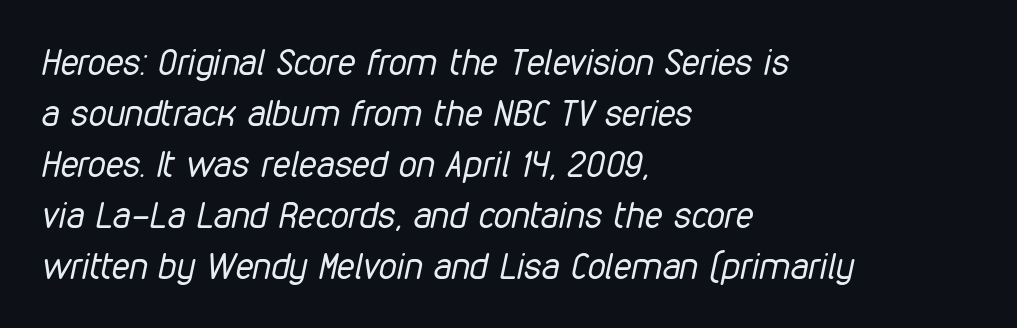
{"italic": "yes", "lean": "right", "slant_degrees": 12, "bold": "no", "weight": "regular", "width": "condensed", "stroke_contrast": "low", "x_height": "medium", "monospaced": "no", "underline": "no", "align": "left", "line_spacing": "normal", "line_spacing_ratio": 1.42, "letter_spacing": "normal", "letter_spacing_em": 0.0, "glyph_px": 36}
